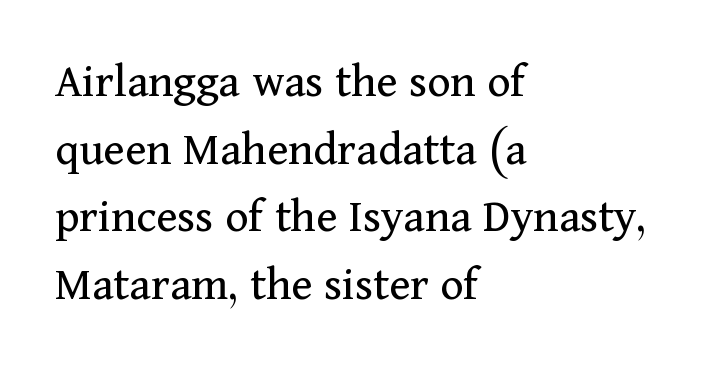
Q: Is the text bold? A: No.
Q: Is the text italic (slanted)? A: No, it is upright.
Q: Is the typeface a serif or a sans-serif typeface? A: Serif.
Q: Is the text underlined? A: No.
Q: How is the paragraph aligned? A: Left-aligned.
Q: Is the spacing between letters normal or unusually wide? A: Normal.
Q: Is the spacing between lines tight, normal or loose? A: Normal.
Q: Width (condensed, normal, or wide)? A: Normal.
Q: Stroke contrast? A: Medium.
Q: x-height? A: Medium.
Q: Monospaced? A: No.
